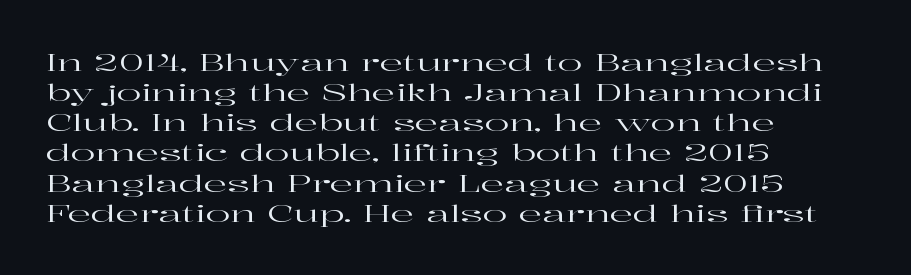
The ragged edge is on the right, which tells us the setting is flush left. What's the leading like? Ordinary, nothing unusual. Posture: straight, roman, zero tilt. The face used here is rendered with its standard letterfit. Letters rest on an invisible, unmarked baseline.
